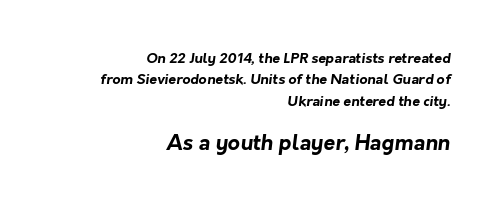
Q: Is the text bold? A: Yes.
Q: Is the text underlined? A: No.
Q: How is the paragraph aligned? A: Right-aligned.
Q: Is the spacing between letters normal or unusually wide? A: Normal.
Q: Is the spacing between lines tight, normal or loose? A: Normal.
Q: Which block of text is set in a larger size, the first (top) or the second (bottom)? A: The second (bottom) one.
